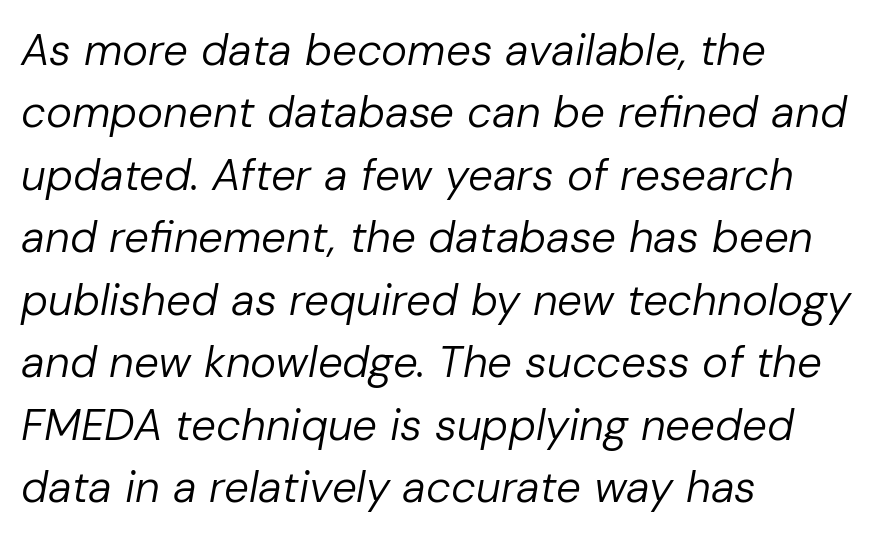
Does the leading feel generous? No, just average. Summary of weight: not heavy and not bold. Tracking here is standard; glyphs follow each other at the usual distance. Each letter keeps its own natural width here, so spacing adapts to shape.
